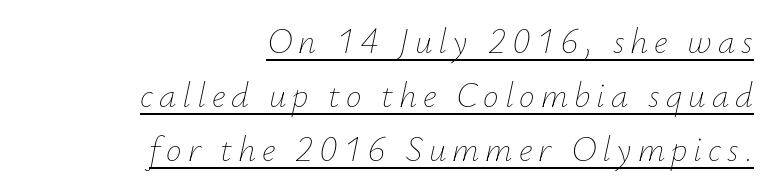
{"italic": "yes", "lean": "right", "slant_degrees": 12, "bold": "no", "weight": "thin", "width": "normal", "stroke_contrast": "low", "x_height": "small", "monospaced": "no", "underline": "yes", "align": "right", "line_spacing": "normal", "line_spacing_ratio": 1.55, "glyph_px": 35}
